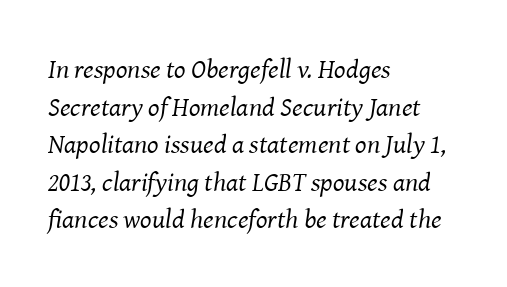
The image shows 27 px text type, italic (leaning right); set left-aligned, normal line spacing (1.39x), normal letter spacing, not underlined.
